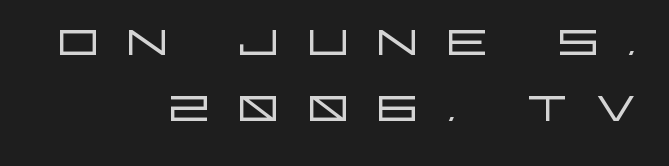
{"serif": "no", "italic": "no", "bold": "no", "weight": "light", "width": "wide", "stroke_contrast": "low", "x_height": "large", "monospaced": "no", "underline": "no", "align": "right", "line_spacing": "tight", "line_spacing_ratio": 0.97, "letter_spacing": "wide", "letter_spacing_em": 0.35, "glyph_px": 68}
